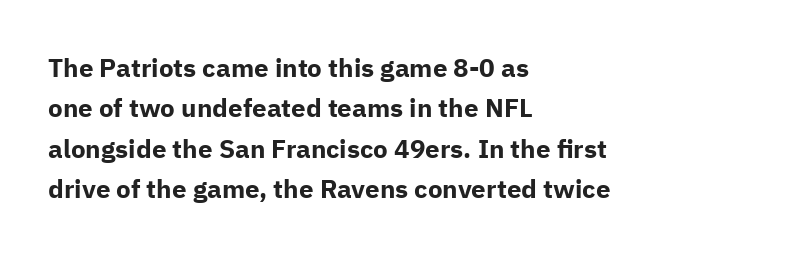
Q: Is the text bold? A: Yes.
Q: Is the text italic (slanted)? A: No, it is upright.
Q: Is the text underlined? A: No.
Q: How is the paragraph aligned? A: Left-aligned.
Q: Is the spacing between letters normal or unusually wide? A: Normal.
Q: Is the spacing between lines tight, normal or loose? A: Normal.
